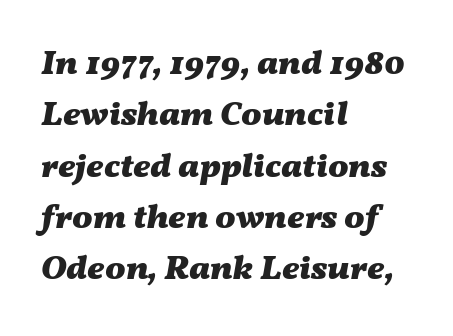
{"italic": "yes", "lean": "right", "slant_degrees": 11, "bold": "yes", "weight": "heavy", "width": "wide", "stroke_contrast": "medium", "x_height": "medium", "monospaced": "no", "underline": "no", "align": "left", "line_spacing": "normal", "line_spacing_ratio": 1.51, "letter_spacing": "normal", "letter_spacing_em": 0.0, "glyph_px": 34}
